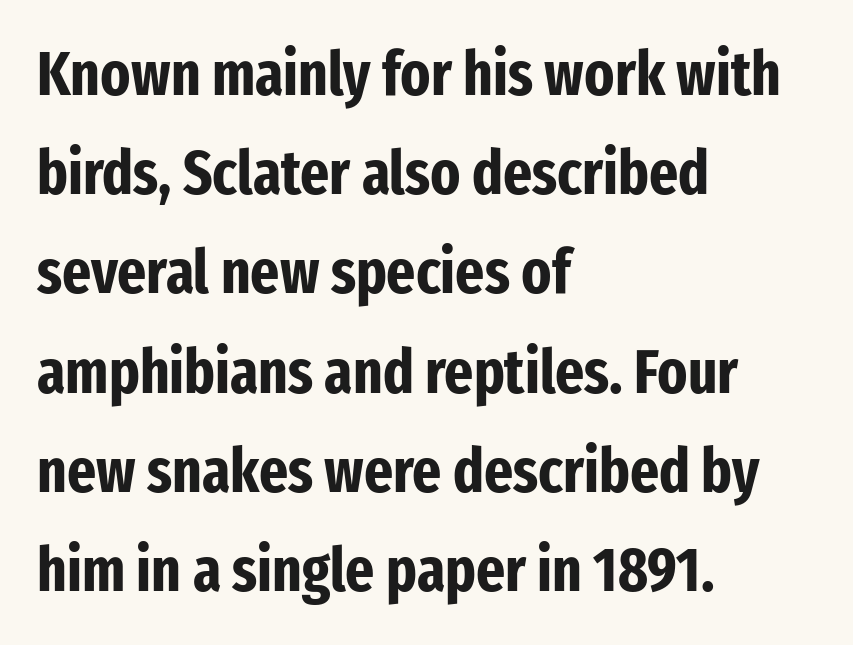
{"serif": "no", "italic": "no", "bold": "yes", "weight": "bold", "width": "condensed", "stroke_contrast": "low", "x_height": "medium", "monospaced": "no", "underline": "no", "align": "left", "line_spacing": "normal", "line_spacing_ratio": 1.6, "letter_spacing": "normal", "letter_spacing_em": 0.0, "glyph_px": 62}
